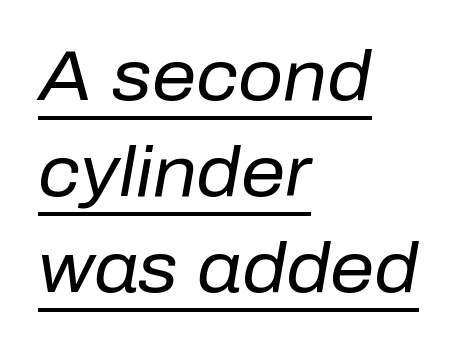
{"italic": "yes", "lean": "right", "slant_degrees": 10, "bold": "no", "weight": "regular", "width": "normal", "stroke_contrast": "low", "x_height": "medium", "monospaced": "no", "underline": "yes", "align": "left", "line_spacing": "normal", "line_spacing_ratio": 1.37, "letter_spacing": "normal", "letter_spacing_em": 0.0, "glyph_px": 70}
